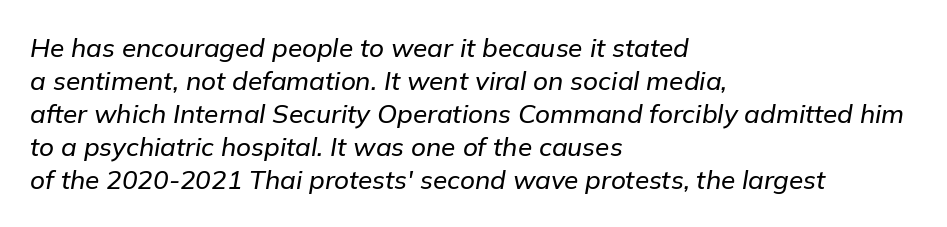
{"italic": "yes", "lean": "right", "slant_degrees": 9, "underline": "no", "align": "left", "line_spacing": "normal", "line_spacing_ratio": 1.27, "letter_spacing": "normal", "letter_spacing_em": 0.0, "glyph_px": 26}
